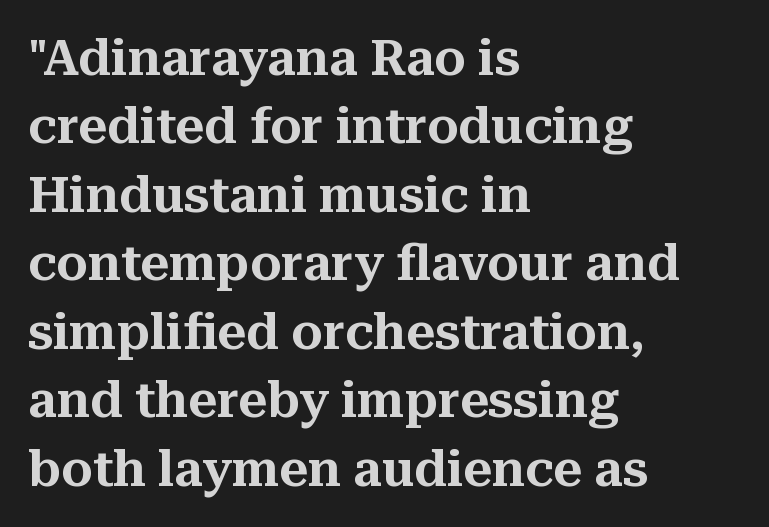
Note: serifs present on the glyphs. Leading: standard. Descender tails drop into unmarked territory. Each line starts at the same left margin while the right side varies. These lines keep a tight, regular rhythm from letter to letter. Proportional: the letters do not fall into vertical columns.
